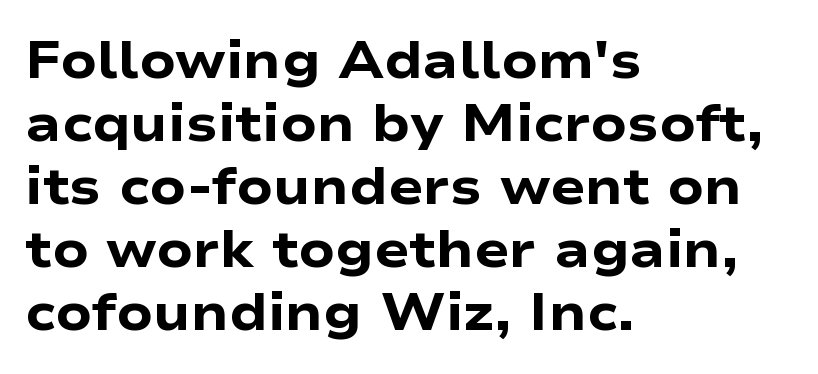
The image shows 52 px heavy, wide sans-serif type, upright; set left-aligned, line spacing 1.21x, normal letter spacing, not underlined; low stroke contrast and a medium x-height.
